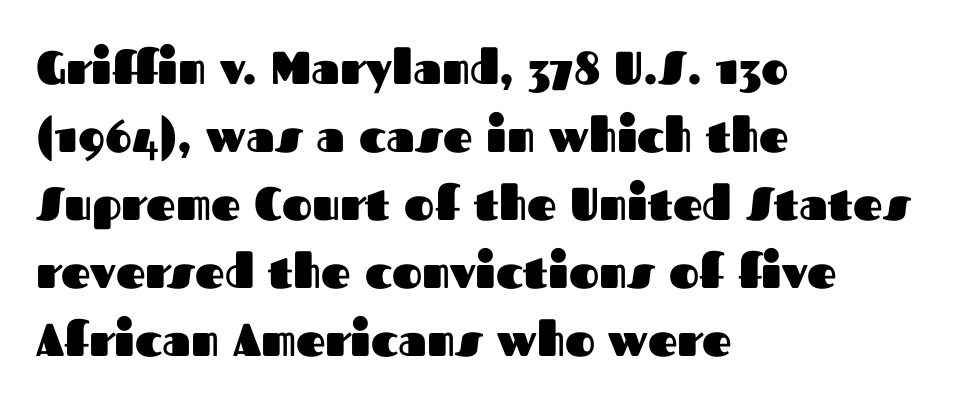
The image shows 46 px heavy sans-serif type, upright; set left-aligned, normal line spacing (1.48x), normal letter spacing, not underlined; medium stroke contrast and a medium x-height.
